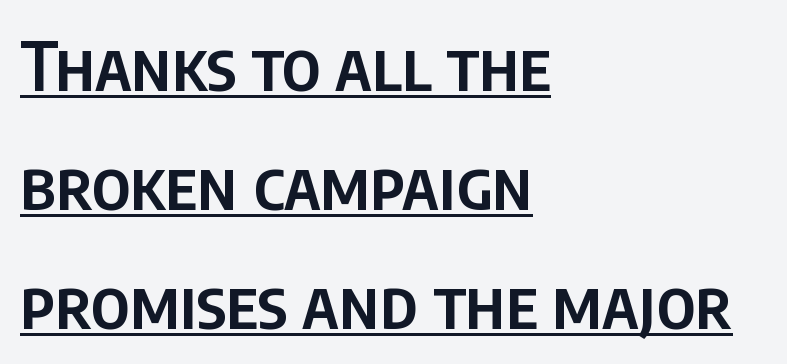
Caption: lettering with a line underneath. Does the weight exceed regular? Yes, but only to semibold. This sample uses an upright cut, with every glyph sitting square on the baseline. Is the letter spacing exaggerated? No — it looks like the ordinary default.
